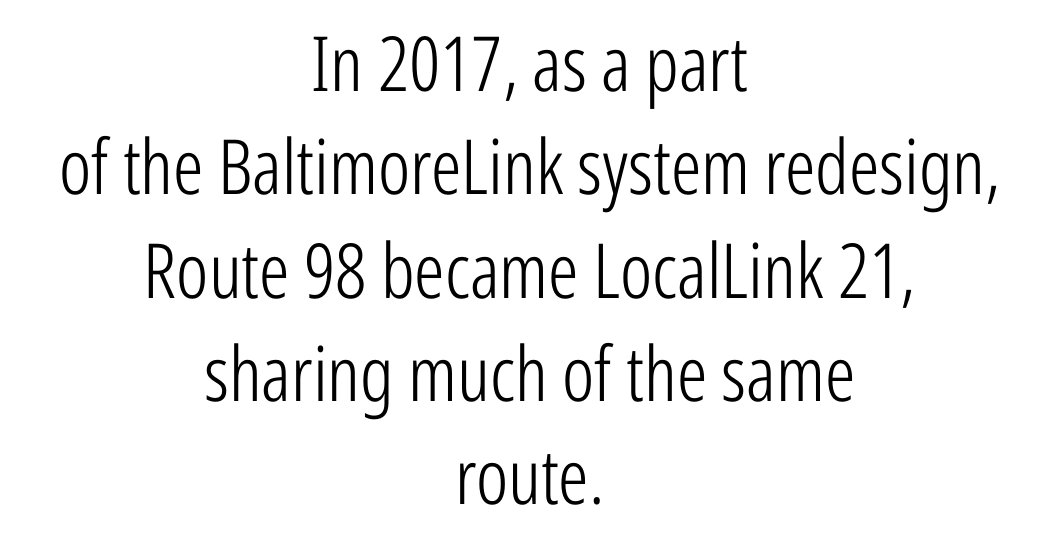
Examine the stroke ends and you'll find no serifs. The rendering positions every line midway between the sides. Designer's note — italics off, roman on. Note the varied advance widths — an 'i' is clearly narrower than an 'm'. Short note: letters normally spaced.
